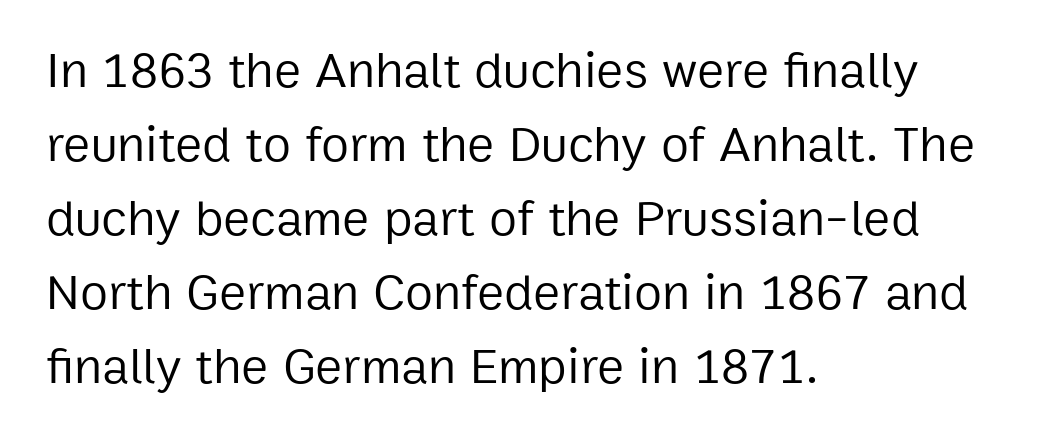
Q: Is the text bold? A: No.
Q: Is the text italic (slanted)? A: No, it is upright.
Q: Is the typeface a serif or a sans-serif typeface? A: Sans-serif.
Q: Is the text underlined? A: No.
Q: How is the paragraph aligned? A: Left-aligned.
Q: Is the spacing between letters normal or unusually wide? A: Normal.
Q: Is the spacing between lines tight, normal or loose? A: Normal.
Q: Width (condensed, normal, or wide)? A: Normal.
Q: Stroke contrast? A: Low.
Q: x-height? A: Medium.
Q: Monospaced? A: No.
